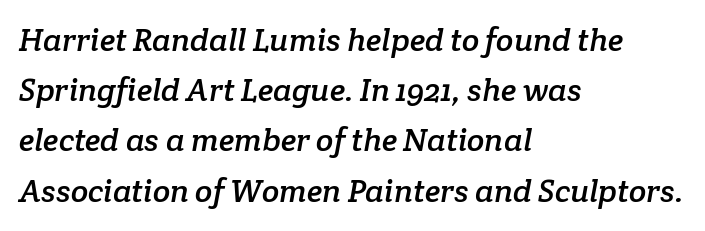
A typesetter would call this zero additional tracking. Font category for this specimen: serif. The lines are quadded left. Letters rest on an invisible, unmarked baseline.
